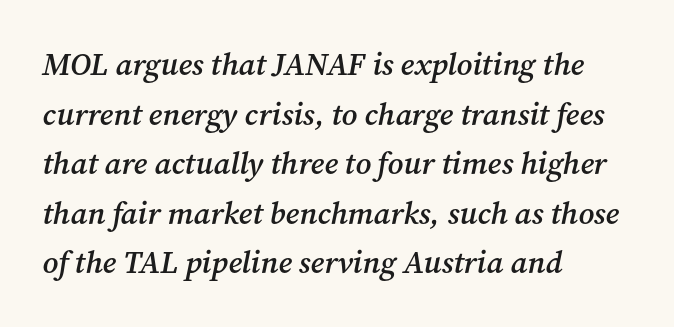
The image shows 31 px semibold serif type, italic (leaning right); set left-aligned, normal line spacing (1.6x), normal letter spacing, not underlined; medium stroke contrast and a medium x-height.
